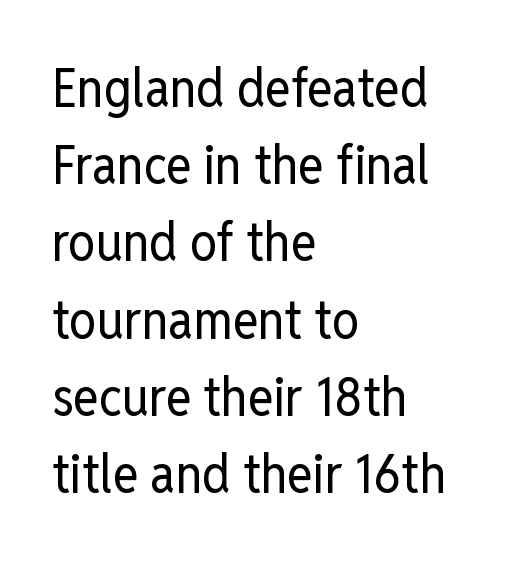
Q: Is the text bold? A: No.
Q: Is the text italic (slanted)? A: No, it is upright.
Q: Is the typeface a serif or a sans-serif typeface? A: Sans-serif.
Q: Is the text underlined? A: No.
Q: How is the paragraph aligned? A: Left-aligned.
Q: Is the spacing between letters normal or unusually wide? A: Normal.
Q: Is the spacing between lines tight, normal or loose? A: Normal.
Q: Width (condensed, normal, or wide)? A: Condensed.
Q: Stroke contrast? A: Low.
Q: x-height? A: Medium.
Q: Monospaced? A: No.
